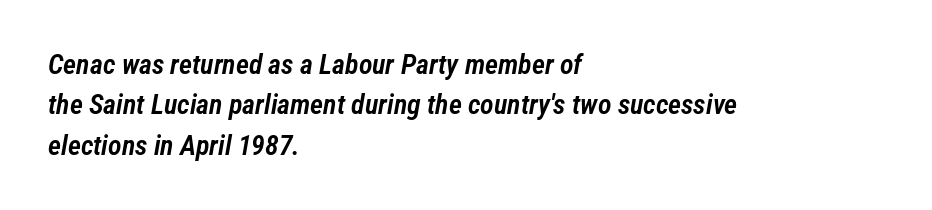
The face used here has a pronounced slope to its letters. The type is set solid horizontally, with unmodified tracking. A fair bit of extra ink — the face is semibold, not bold. Horizontal alignment here is leftward, the default for most running prose. A typesetter would call this proportional, since set widths differ per character.
